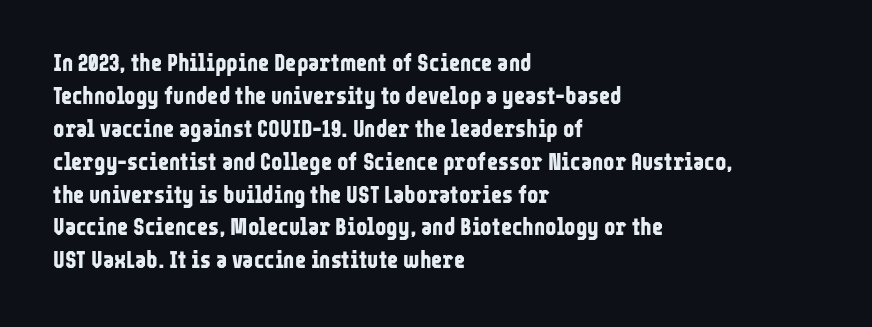
Q: Is the text bold? A: Yes.
Q: Is the text italic (slanted)? A: No, it is upright.
Q: Is the text underlined? A: No.
Q: How is the paragraph aligned? A: Left-aligned.
Q: Is the spacing between letters normal or unusually wide? A: Normal.
Q: Is the spacing between lines tight, normal or loose? A: Normal.
